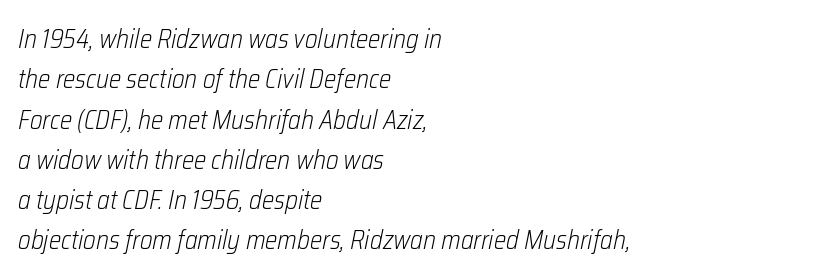
Q: Is the text bold? A: No.
Q: Is the text italic (slanted)? A: Yes, it leans right by about 12 degrees.
Q: Is the text underlined? A: No.
Q: How is the paragraph aligned? A: Left-aligned.
Q: Is the spacing between letters normal or unusually wide? A: Normal.
Q: Is the spacing between lines tight, normal or loose? A: Normal.
